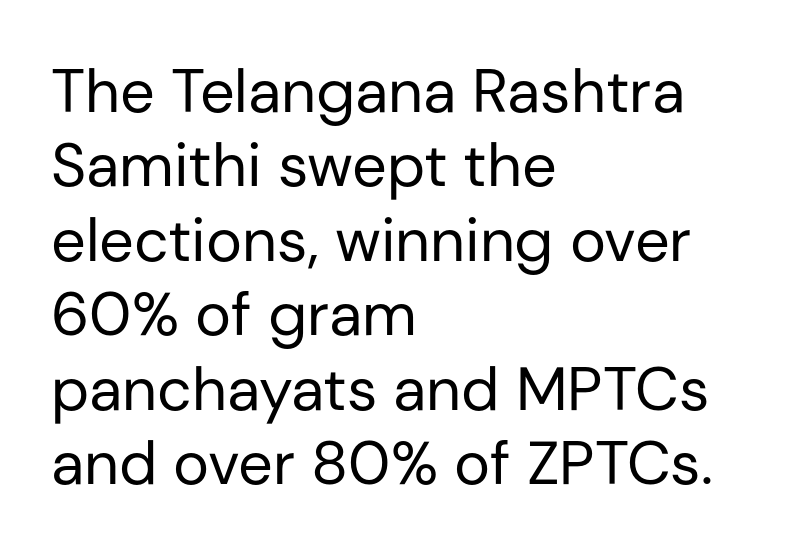
{"serif": "no", "italic": "no", "bold": "no", "weight": "regular", "width": "normal", "stroke_contrast": "low", "x_height": "medium", "monospaced": "no", "underline": "no", "align": "left", "line_spacing_ratio": 1.22, "letter_spacing": "normal", "letter_spacing_em": 0.0, "glyph_px": 61}
